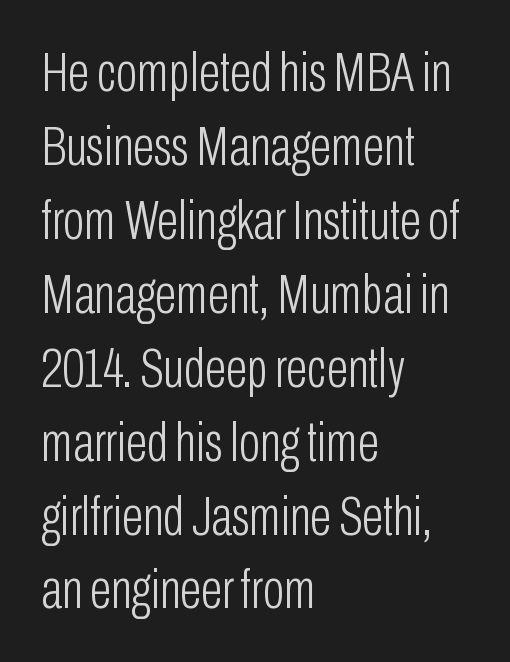
Each new line begins a customary step beneath the previous one. The passage is arranged the way most books set body copy — flush left. On a weight scale, this lands at 450 or below. Only glyphs here, with clear space below each row.
